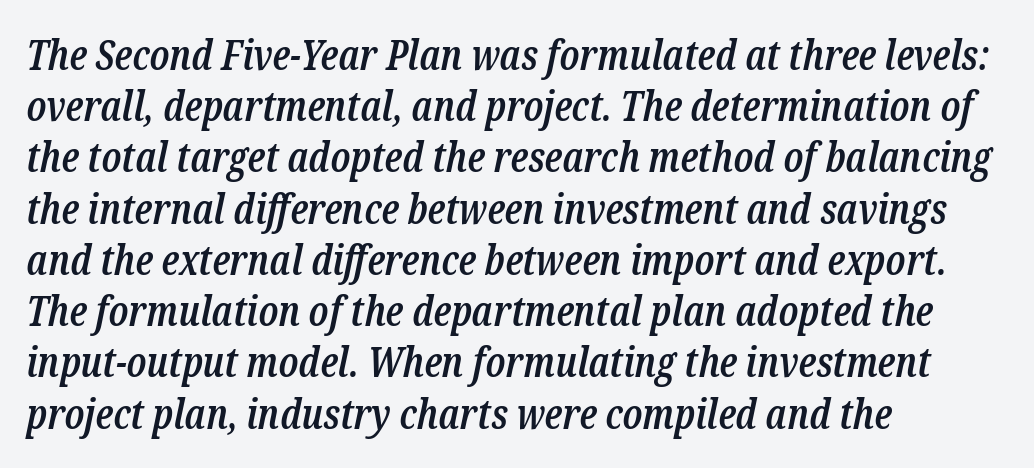
Q: Is the text bold? A: Semi-bold.
Q: Is the text italic (slanted)? A: Yes, it leans right by about 12 degrees.
Q: Is the typeface a serif or a sans-serif typeface? A: Serif.
Q: Is the text underlined? A: No.
Q: How is the paragraph aligned? A: Left-aligned.
Q: Is the spacing between letters normal or unusually wide? A: Normal.
Q: Is the spacing between lines tight, normal or loose? A: Normal.
Q: Width (condensed, normal, or wide)? A: Condensed.
Q: Stroke contrast? A: Low.
Q: x-height? A: Medium.
Q: Monospaced? A: No.
